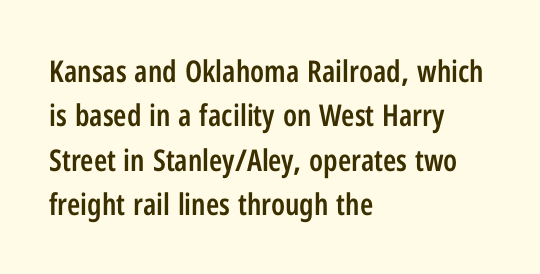
Q: Is the text bold? A: Semi-bold.
Q: Is the text italic (slanted)? A: No, it is upright.
Q: Is the typeface a serif or a sans-serif typeface? A: Sans-serif.
Q: Is the text underlined? A: No.
Q: How is the paragraph aligned? A: Left-aligned.
Q: Is the spacing between letters normal or unusually wide? A: Normal.
Q: Is the spacing between lines tight, normal or loose? A: Normal.
Q: Width (condensed, normal, or wide)? A: Condensed.
Q: Stroke contrast? A: Low.
Q: x-height? A: Medium.
Q: Monospaced? A: No.
